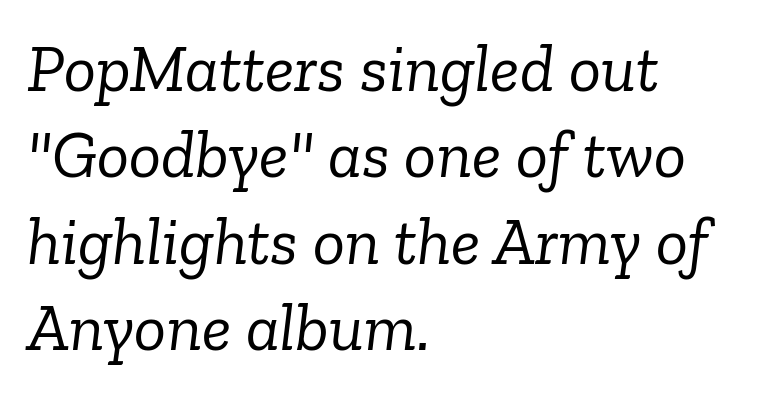
Q: Is the text bold? A: No.
Q: Is the text italic (slanted)? A: Yes, it leans right by about 6 degrees.
Q: Is the typeface a serif or a sans-serif typeface? A: Serif.
Q: Is the text underlined? A: No.
Q: How is the paragraph aligned? A: Left-aligned.
Q: Is the spacing between letters normal or unusually wide? A: Normal.
Q: Is the spacing between lines tight, normal or loose? A: Normal.
Q: Width (condensed, normal, or wide)? A: Normal.
Q: Stroke contrast? A: Low.
Q: x-height? A: Medium.
Q: Monospaced? A: No.
